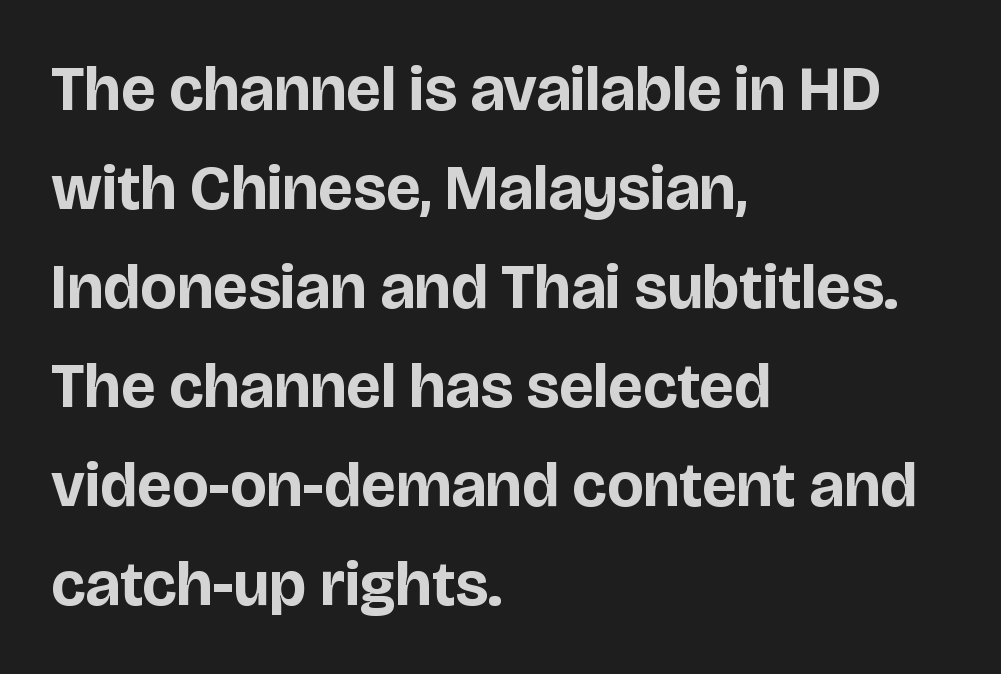
Q: Is the text bold? A: Yes.
Q: Is the text italic (slanted)? A: No, it is upright.
Q: Is the typeface a serif or a sans-serif typeface? A: Sans-serif.
Q: Is the text underlined? A: No.
Q: How is the paragraph aligned? A: Left-aligned.
Q: Is the spacing between letters normal or unusually wide? A: Normal.
Q: Is the spacing between lines tight, normal or loose? A: Normal.
Q: Width (condensed, normal, or wide)? A: Normal.
Q: Stroke contrast? A: Low.
Q: x-height? A: Large.
Q: Monospaced? A: No.
